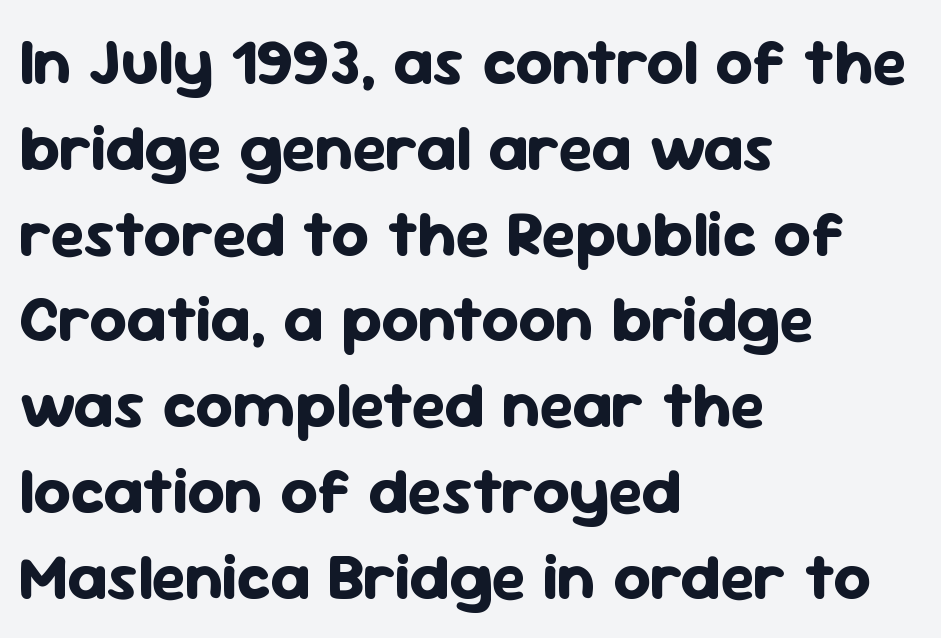
Q: Is the text bold? A: Yes.
Q: Is the text italic (slanted)? A: No, it is upright.
Q: Is the typeface a serif or a sans-serif typeface? A: Sans-serif.
Q: Is the text underlined? A: No.
Q: How is the paragraph aligned? A: Left-aligned.
Q: Is the spacing between letters normal or unusually wide? A: Normal.
Q: Is the spacing between lines tight, normal or loose? A: Normal.
Q: Width (condensed, normal, or wide)? A: Normal.
Q: Stroke contrast? A: Low.
Q: x-height? A: Medium.
Q: Monospaced? A: No.
